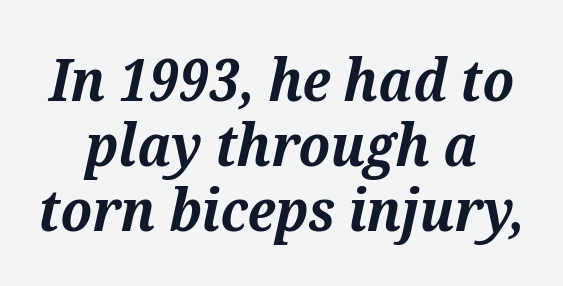
{"serif": "yes", "italic": "yes", "lean": "right", "slant_degrees": 12, "bold": "yes", "weight": "bold", "width": "normal", "stroke_contrast": "medium", "x_height": "medium", "monospaced": "no", "underline": "no", "align": "center", "line_spacing": "tight", "line_spacing_ratio": 1.1, "letter_spacing": "normal", "letter_spacing_em": 0.0, "glyph_px": 59}
